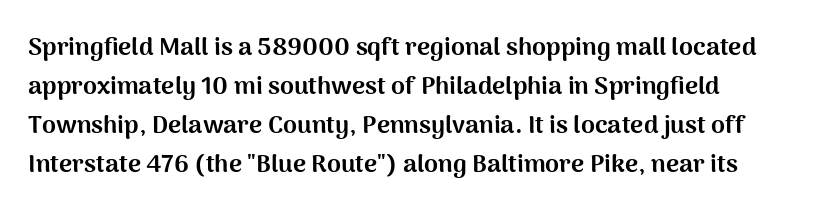
Q: Is the text bold? A: Yes.
Q: Is the text italic (slanted)? A: No, it is upright.
Q: Is the text underlined? A: No.
Q: Is the spacing between letters normal or unusually wide? A: Normal.
Q: Is the spacing between lines tight, normal or loose? A: Normal.
